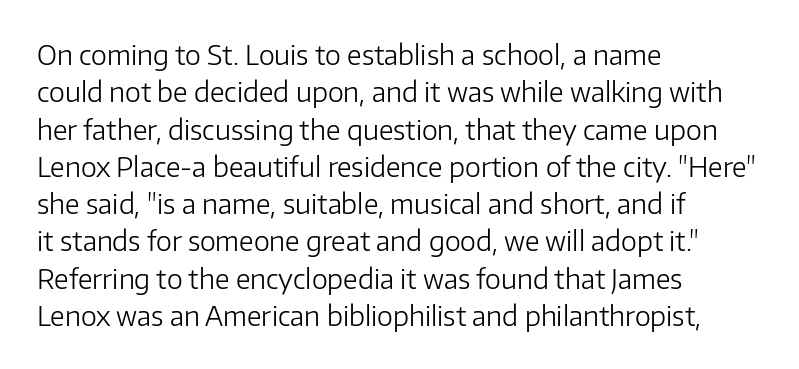
The image shows 27 px text type, upright; set left-aligned, normal line spacing (1.38x), normal letter spacing, not underlined.
